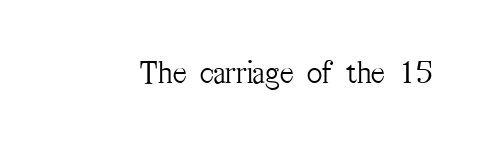
The image shows 33 px light, condensed serif type, upright; set normal letter spacing, not underlined; medium stroke contrast and a medium x-height.
